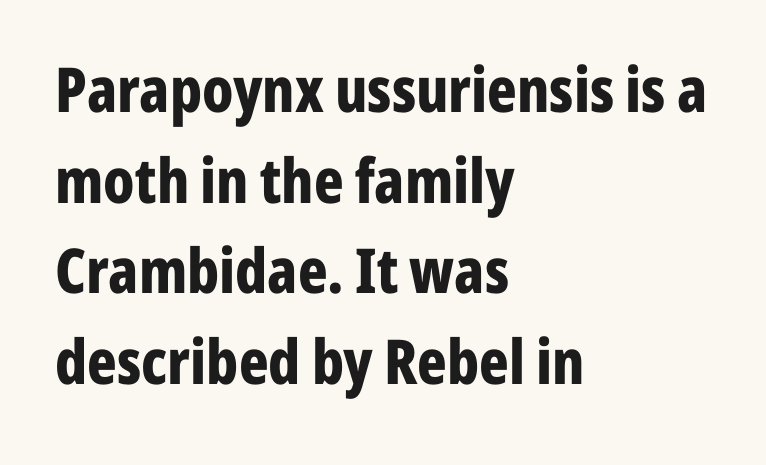
Q: Is the text bold? A: Yes.
Q: Is the text italic (slanted)? A: No, it is upright.
Q: Is the typeface a serif or a sans-serif typeface? A: Sans-serif.
Q: Is the text underlined? A: No.
Q: How is the paragraph aligned? A: Left-aligned.
Q: Is the spacing between letters normal or unusually wide? A: Normal.
Q: Is the spacing between lines tight, normal or loose? A: Normal.
Q: Width (condensed, normal, or wide)? A: Condensed.
Q: Stroke contrast? A: Low.
Q: x-height? A: Medium.
Q: Monospaced? A: No.
